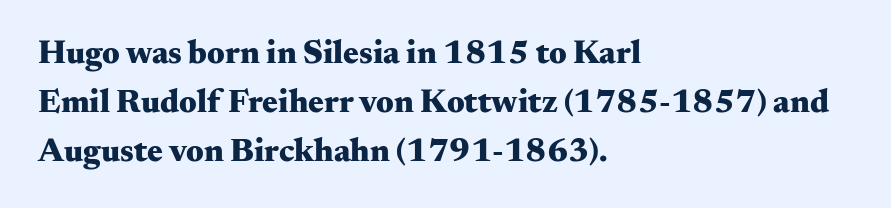
The image shows 33 px heavy, wide serif type, upright; set left-aligned, normal line spacing (1.48x), normal letter spacing, not underlined; medium stroke contrast and a small x-height.
